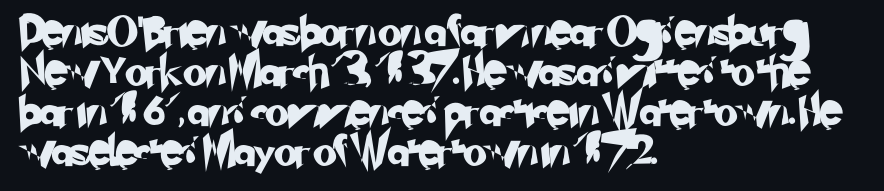
{"serif": "no", "width": "normal", "stroke_contrast": "low", "x_height": "small", "monospaced": "no", "underline": "no", "align": "left", "line_spacing": "normal", "line_spacing_ratio": 1.33, "letter_spacing": "normal", "letter_spacing_em": 0.0, "glyph_px": 30}
